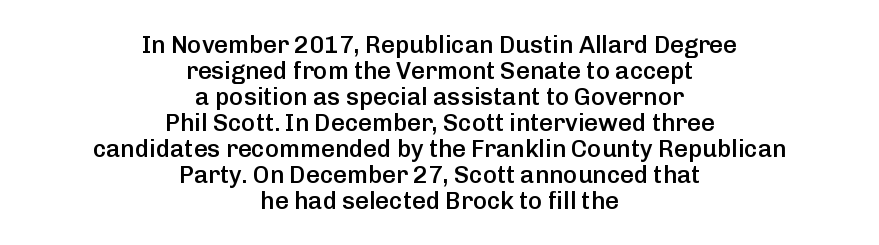
The image shows 24 px text type, upright; set centered, tight line spacing (1.08x), normal letter spacing, not underlined.
